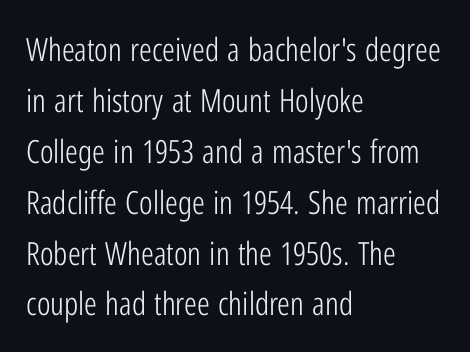
To sum up the face: it is a sans, with no serifs. These lines are set flush left with a ragged right edge. Between one letter and the next there's only the usual sliver of space. The typesetting does not lean heavy: it is not bold. Note the varied advance widths — an 'i' is clearly narrower than an 'm'. Ascenders rise straight up at ninety degrees.
